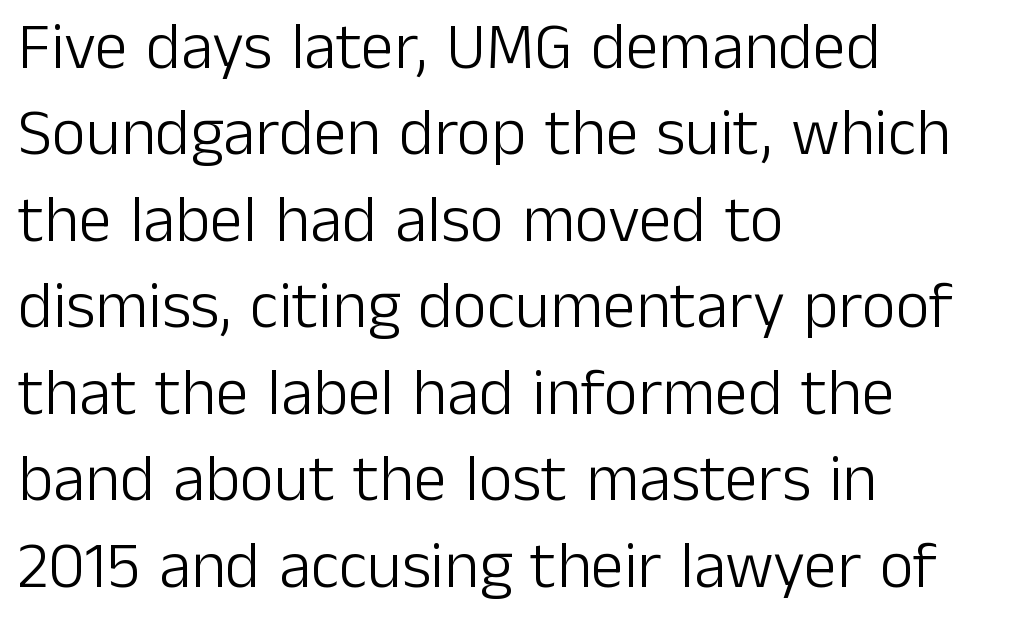
Q: Is the text bold? A: No.
Q: Is the text italic (slanted)? A: No, it is upright.
Q: Is the typeface a serif or a sans-serif typeface? A: Sans-serif.
Q: Is the text underlined? A: No.
Q: How is the paragraph aligned? A: Left-aligned.
Q: Is the spacing between letters normal or unusually wide? A: Normal.
Q: Is the spacing between lines tight, normal or loose? A: Normal.
Q: Width (condensed, normal, or wide)? A: Normal.
Q: Stroke contrast? A: Low.
Q: x-height? A: Medium.
Q: Monospaced? A: No.
